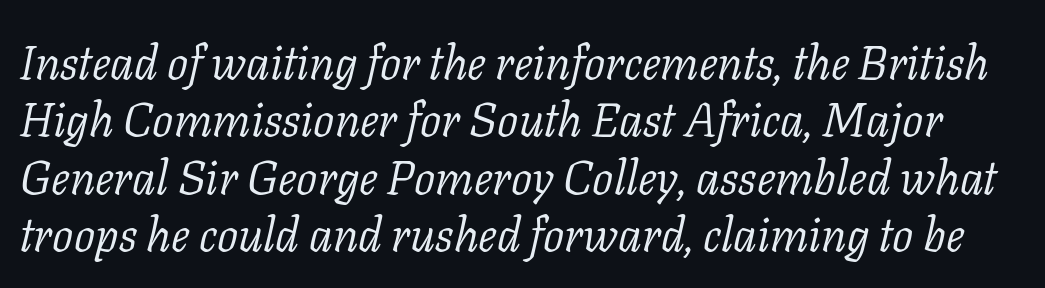
{"serif": "yes", "italic": "yes", "lean": "right", "slant_degrees": 11, "bold": "no", "weight": "light", "width": "normal", "stroke_contrast": "low", "x_height": "medium", "monospaced": "no", "underline": "no", "line_spacing_ratio": 1.22, "letter_spacing": "normal", "letter_spacing_em": 0.0, "glyph_px": 47}
